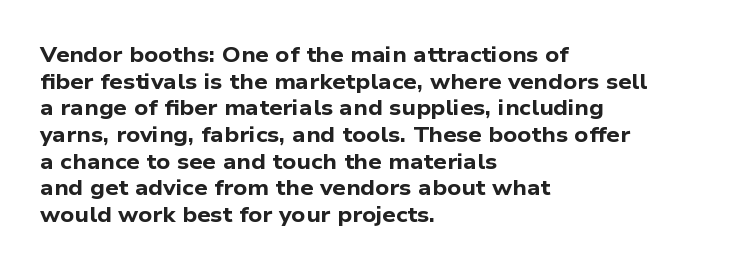
Q: Is the text bold? A: Yes.
Q: Is the text underlined? A: No.
Q: How is the paragraph aligned? A: Left-aligned.
Q: Is the spacing between letters normal or unusually wide? A: Normal.
Q: Is the spacing between lines tight, normal or loose? A: Normal.
